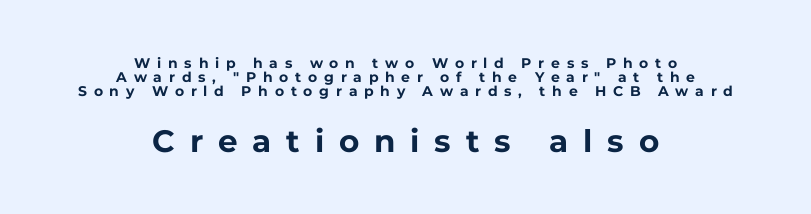
Here the designer chose a conventional face with non-uniform glyph widths. Notice how descenders almost collide with the ascenders below — that's tight leading. If you squint, the bottom block still reads clearly — it's the larger of the two. The tracking reads as deliberately expanded to a designer's eye. Style check: upright.
